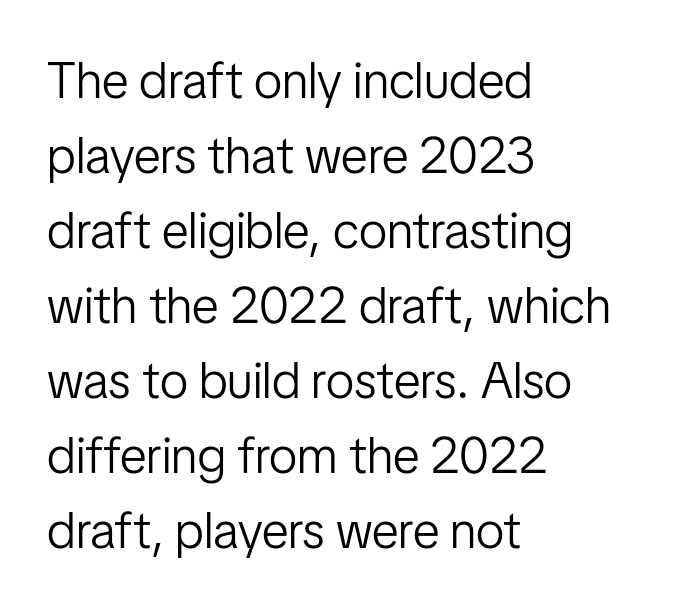
{"serif": "no", "italic": "no", "bold": "no", "weight": "light", "width": "condensed", "stroke_contrast": "low", "x_height": "medium", "monospaced": "no", "underline": "no", "align": "left", "line_spacing": "normal", "line_spacing_ratio": 1.47, "letter_spacing": "normal", "letter_spacing_em": 0.0, "glyph_px": 51}
